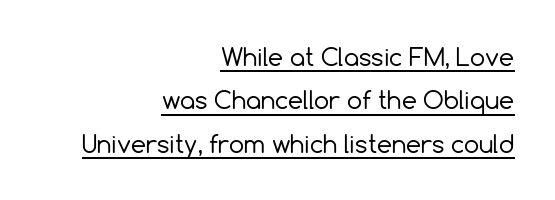
{"italic": "no", "bold": "no", "underline": "yes", "align": "right", "line_spacing_ratio": 1.81, "letter_spacing": "normal", "letter_spacing_em": 0.0, "glyph_px": 24}
